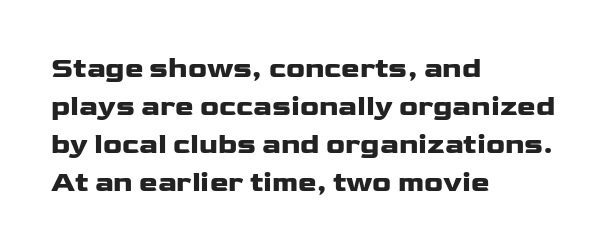
The passage shown is typed in a proportional face where columns would drift. Weight: bold. Underlining? Definitely not there. Is there any slant? The stems are plumb. The ragged edge is on the right, which tells us the setting is flush left. No feet cap the strokes, marking this as sans-serif type.
